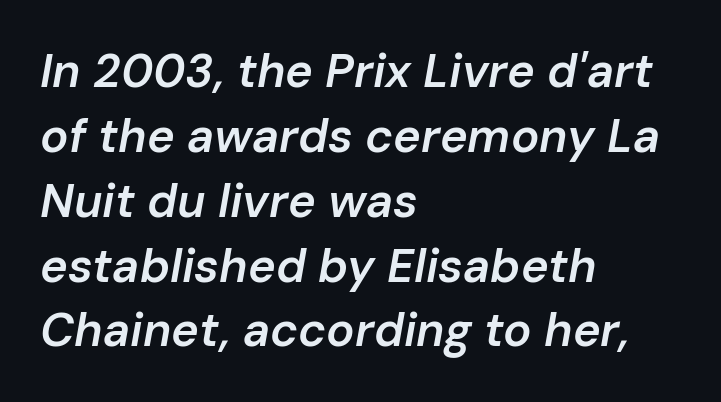
Caption: standard tracking, unaltered. Would a proofreader flag this as italicized? Yes. Looks like regular typesetting: each glyph gets only the width it needs. The passage shown stacks its lines at a standard gap. Every letter is mildly thick-stroked: semibold rather than bold.
